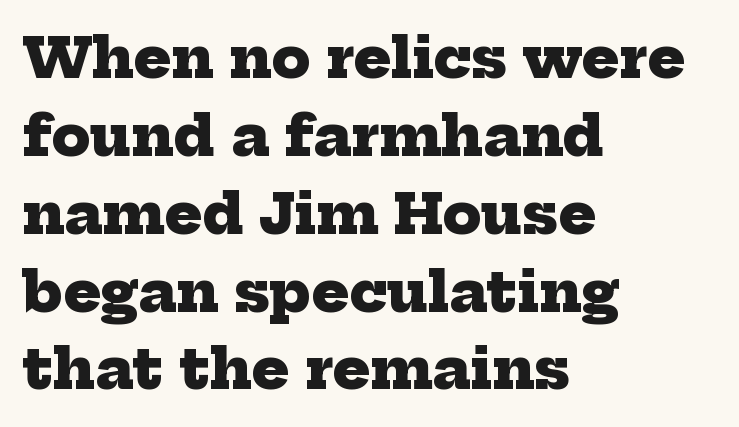
The image shows 56 px heavy serif type; set left-aligned, normal line spacing (1.39x), normal letter spacing, not underlined; low stroke contrast and a medium x-height.
